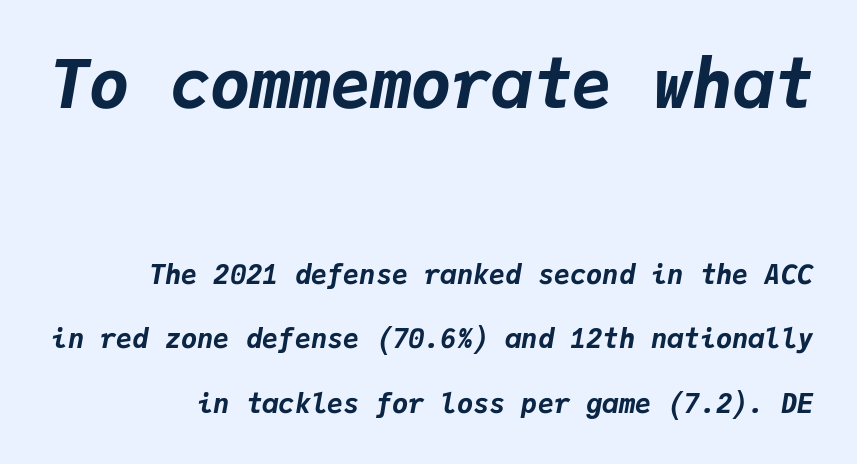
Looks like terminal output: every glyph gets an equal slot. The gaps between neighbouring characters are ordinary and unremarkable. Does the weight exceed regular? Yes, all the way to bold. The composition opens big and finishes small. Reading down the column, the eye jumps a long way to each next line.
